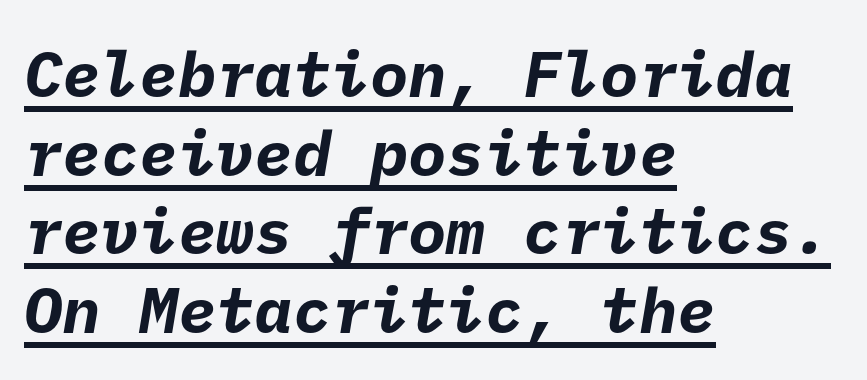
Is the letter spacing exaggerated? No — it looks like the ordinary default. On the weight axis this lands at bold, roughly 700. Compared with undecorated copy, this sample adds a rule below the words. All the whitespace from short lines collects on the right.
